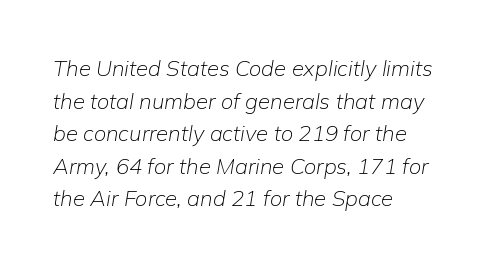
Q: Is the text bold? A: No.
Q: Is the text italic (slanted)? A: Yes, it leans right by about 9 degrees.
Q: Is the text underlined? A: No.
Q: How is the paragraph aligned? A: Left-aligned.
Q: Is the spacing between letters normal or unusually wide? A: Normal.
Q: Is the spacing between lines tight, normal or loose? A: Normal.
